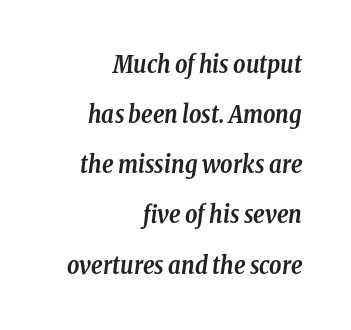
The image shows 24 px bold type, italic (leaning right); set right-aligned, loose line spacing (2.09x), normal letter spacing, not underlined.
